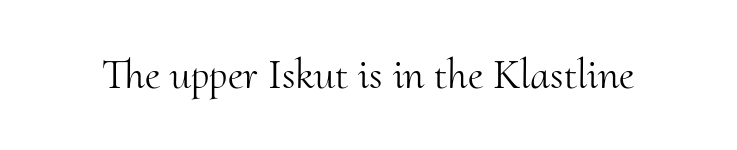
The image shows 42 px light serif type, upright; set normal letter spacing, not underlined; medium stroke contrast and a small x-height.
